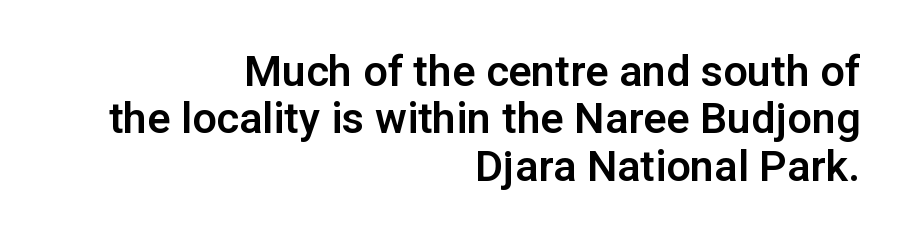
Bare-footed words on every line. Notice how the stems are strictly vertical — no italics here. You could call the tracking neutral — neither tight nor loose. Here the designer chose a conventional face with non-uniform glyph widths. No feet cap the strokes, marking this as sans-serif type.
